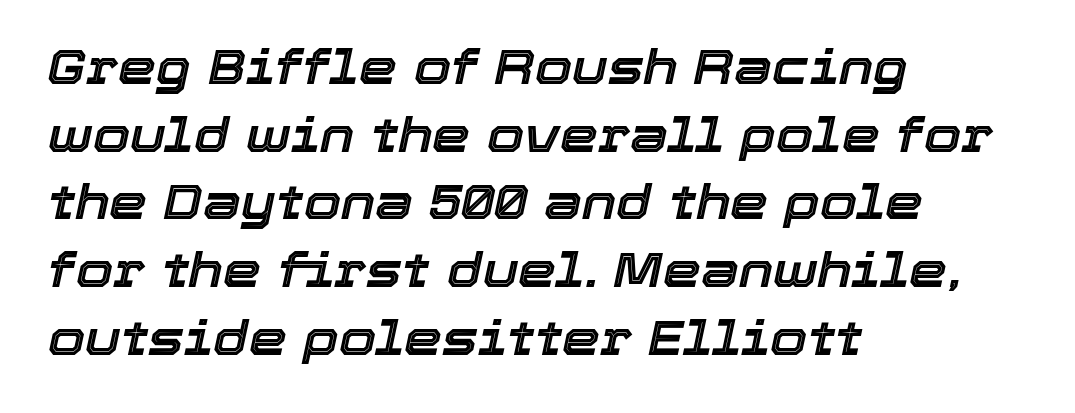
{"italic": "yes", "lean": "right", "slant_degrees": 12, "width": "normal", "x_height": "medium", "monospaced": "no", "underline": "no", "align": "left", "line_spacing": "normal", "line_spacing_ratio": 1.41, "letter_spacing": "normal", "letter_spacing_em": 0.0, "glyph_px": 48}
